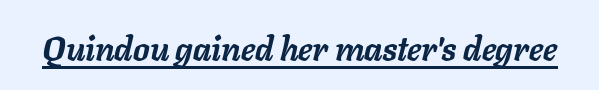
The image shows 33 px semibold type, italic (leaning right); set normal letter spacing, underlined; low stroke contrast and a medium x-height.
